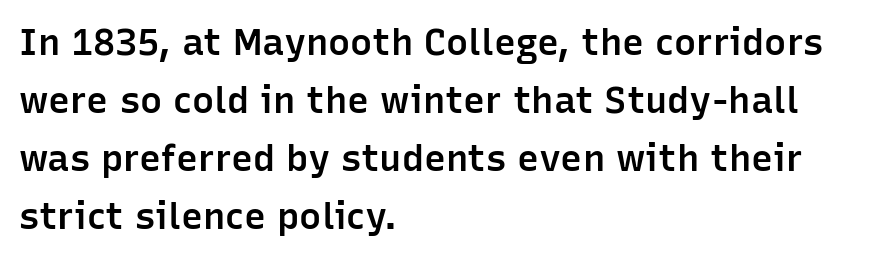
The image shows 37 px semibold sans-serif type, upright; set left-aligned, normal line spacing (1.57x), normal letter spacing, not underlined; low stroke contrast and a medium x-height.
